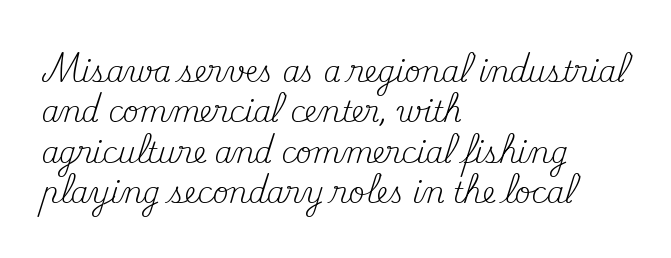
The image shows 28 px regular-weight serif type; set left-aligned, normal line spacing (1.44x), normal letter spacing, not underlined; medium stroke contrast and a small x-height.
